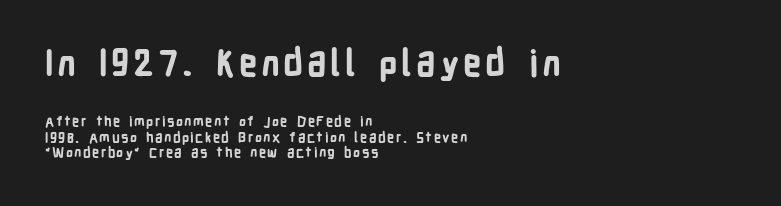
Visually, the top section dominates because its glyphs are scaled up. Chunky letters — that's bold for sure. A typesetter would label this face a sans. Unmarked baselines from the first word to the last.
